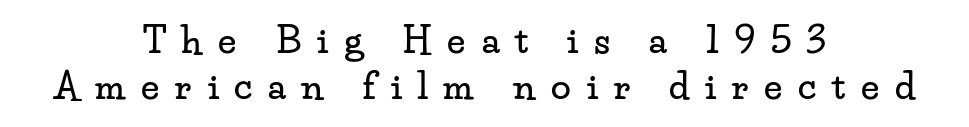
The image shows 36 px wide serif type, upright; set centered, normal line spacing (1.29x), unusually wide letter spacing (+0.44 em), not underlined; low stroke contrast and a small x-height.
